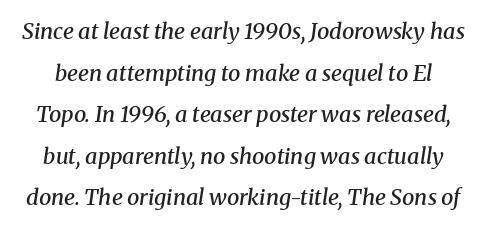
Q: Is the text bold? A: Semi-bold.
Q: Is the text italic (slanted)? A: Yes, it leans right by about 8 degrees.
Q: Is the text underlined? A: No.
Q: Is the spacing between letters normal or unusually wide? A: Normal.
